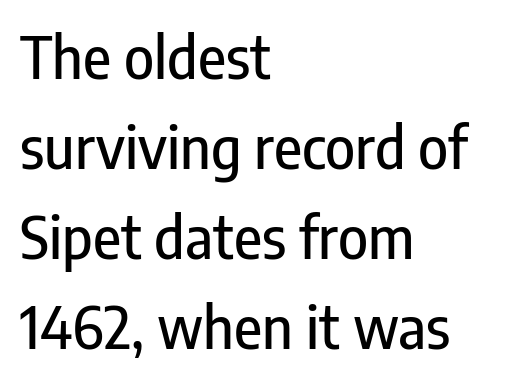
The image shows 57 px condensed sans-serif type, upright; set left-aligned, normal line spacing (1.58x), normal letter spacing, not underlined; low stroke contrast and a medium x-height.
